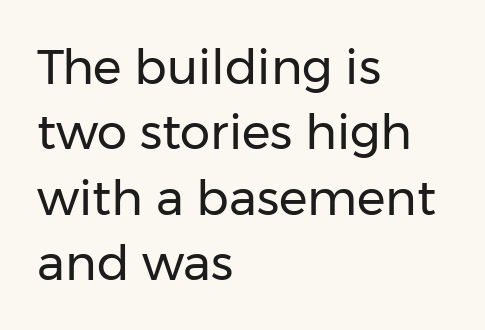
The image shows 48 px regular-weight sans-serif type, upright; set left-aligned, normal line spacing (1.36x), normal letter spacing, not underlined; low stroke contrast and a medium x-height.
